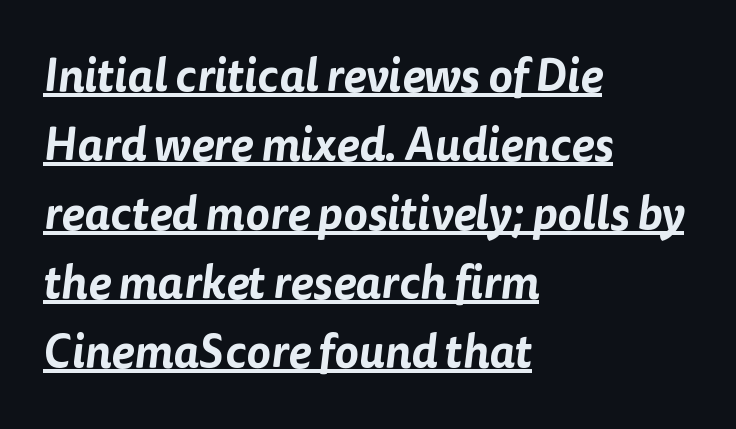
Alignment: flush left. A typesetter would call this proportional, since set widths differ per character. Is there an underline? Yes — a line sits under the letters. Tracking value appears to be zero — textbook default spacing. How would I describe the line gaps? Plain and ordinary. Stroke terminals: plain, sans-serif.
